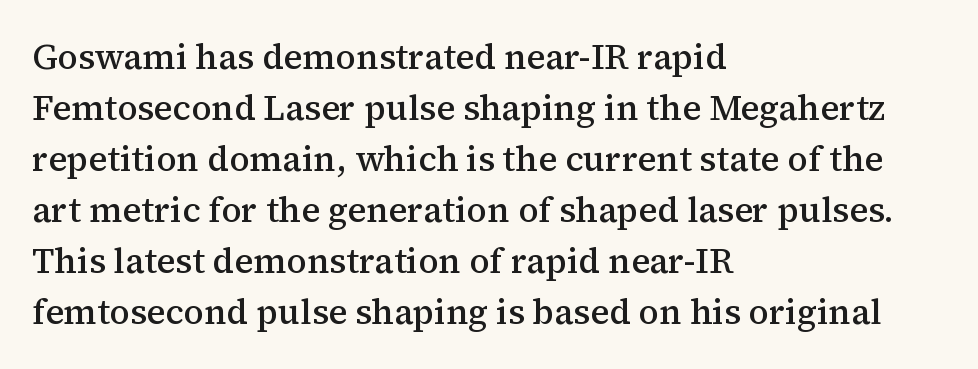
A fair bit of extra ink — the face is semibold, not bold. What stands out about the letter spacing? Nothing — it is the standard amount. The rows are spaced the way most documents space them. This rendering features lettering with no underline. Notice how the passage keeps a crisp vertical edge on the left only.
